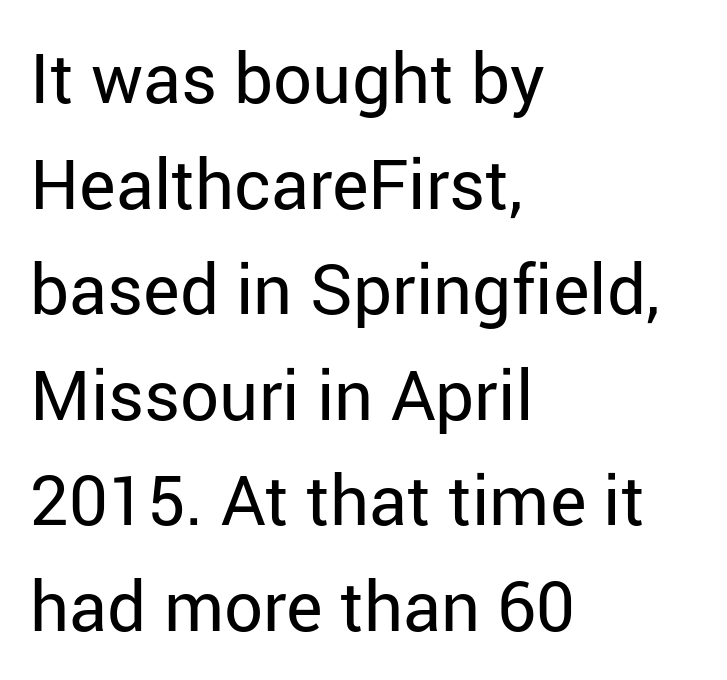
{"serif": "no", "italic": "no", "bold": "no", "weight": "regular", "width": "normal", "stroke_contrast": "low", "x_height": "medium", "monospaced": "no", "underline": "no", "align": "left", "line_spacing": "normal", "line_spacing_ratio": 1.53, "letter_spacing": "normal", "letter_spacing_em": 0.0, "glyph_px": 69}
